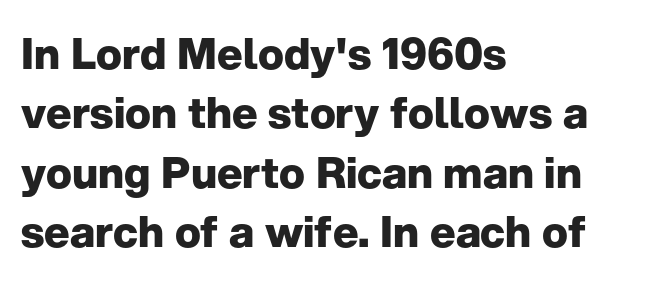
{"serif": "no", "italic": "no", "bold": "yes", "weight": "heavy", "width": "normal", "stroke_contrast": "low", "x_height": "medium", "monospaced": "no", "underline": "no", "align": "left", "line_spacing": "normal", "line_spacing_ratio": 1.38, "letter_spacing": "normal", "letter_spacing_em": 0.0, "glyph_px": 43}
